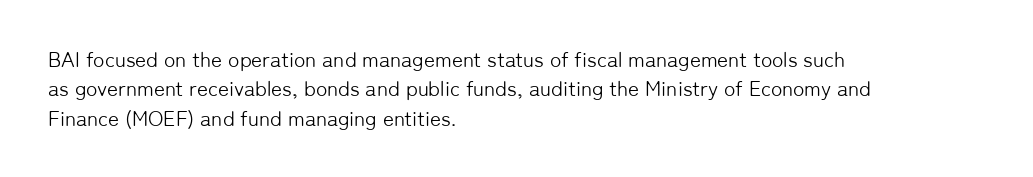
A clean baseline with only descenders dipping below it. If you drew a line through each stem, it would be perfectly vertical. Honestly, the row spacing looks completely unremarkable. Is this a heavy cut? Hardly; it is regular or lighter.
